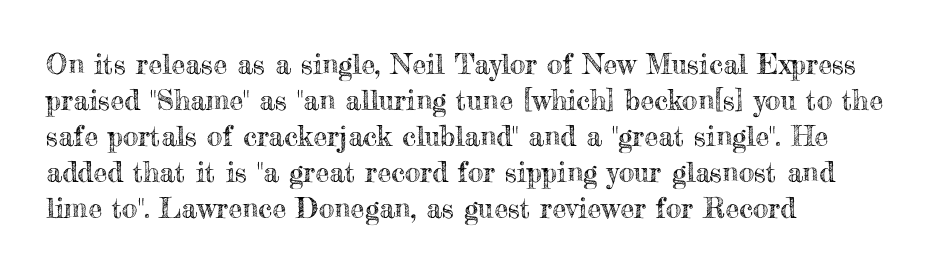
{"italic": "no", "width": "normal", "x_height": "small", "monospaced": "no", "underline": "no", "align": "left", "line_spacing": "normal", "line_spacing_ratio": 1.29, "letter_spacing": "normal", "letter_spacing_em": 0.0, "glyph_px": 28}
